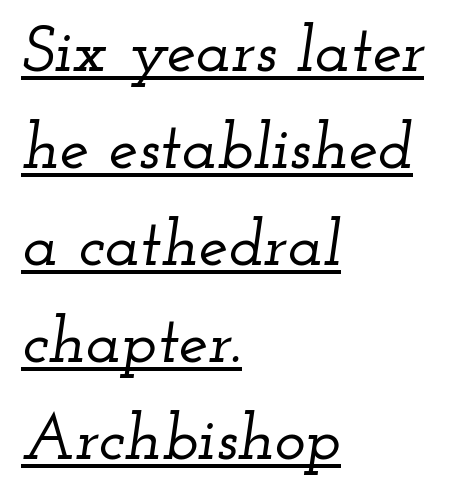
Q: Is the text italic (slanted)? A: Yes, it leans right by about 12 degrees.
Q: Is the typeface a serif or a sans-serif typeface? A: Serif.
Q: Is the text underlined? A: Yes.
Q: How is the paragraph aligned? A: Left-aligned.
Q: Is the spacing between letters normal or unusually wide? A: Normal.
Q: Is the spacing between lines tight, normal or loose? A: Normal.
Q: Width (condensed, normal, or wide)? A: Wide.
Q: Stroke contrast? A: Low.
Q: x-height? A: Small.
Q: Monospaced? A: No.
